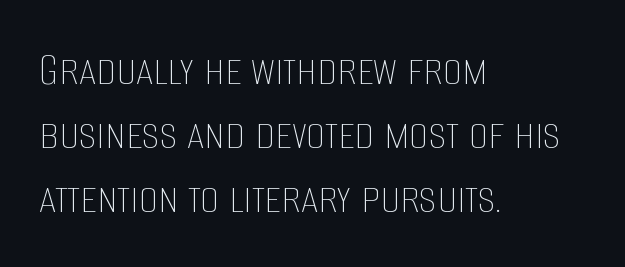
Horizontal bands of white between lines are of average thickness. A typesetter would mark this as roman, not italic. Leftover space on each line is placed entirely after the last word. Clear beneath every line of the passage. The face looks like a standard text weight, possibly lighter. Glyph-to-glyph distance matches everyday printed text.
